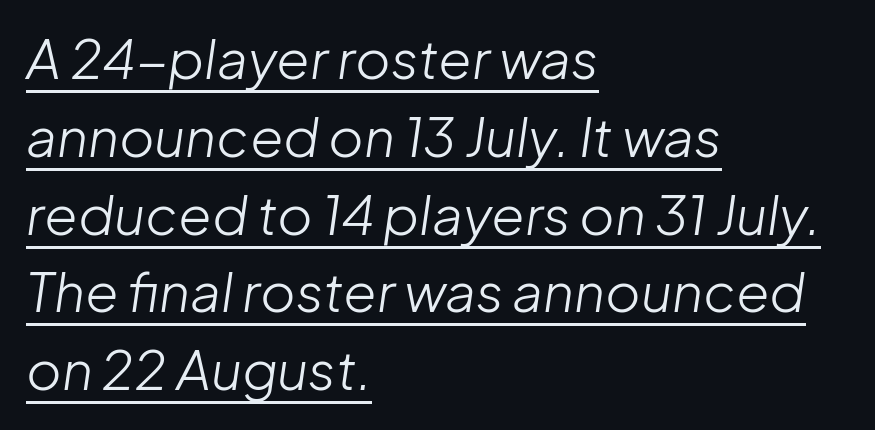
These lines stack with their left ends in a neat column. The block of text has a typical density, with ordinary space between rows. Note the varied advance widths — an 'i' is clearly narrower than an 'm'. The face used here appears with an underline applied. The letterforms sit shoulder to shoulder at normal distance.
